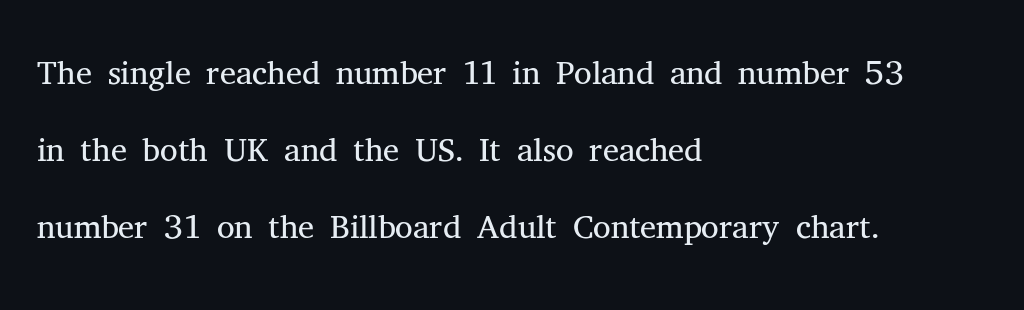
{"serif": "yes", "italic": "no", "bold": "no", "weight": "light", "width": "normal", "stroke_contrast": "medium", "x_height": "medium", "monospaced": "no", "underline": "no", "align": "left", "line_spacing": "normal", "line_spacing_ratio": 1.54, "letter_spacing": "normal", "letter_spacing_em": 0.0, "glyph_px": 50}
